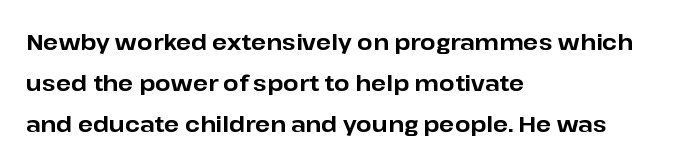
Q: Is the text bold? A: Yes.
Q: Is the text italic (slanted)? A: No, it is upright.
Q: Is the text underlined? A: No.
Q: How is the paragraph aligned? A: Left-aligned.
Q: Is the spacing between letters normal or unusually wide? A: Normal.
